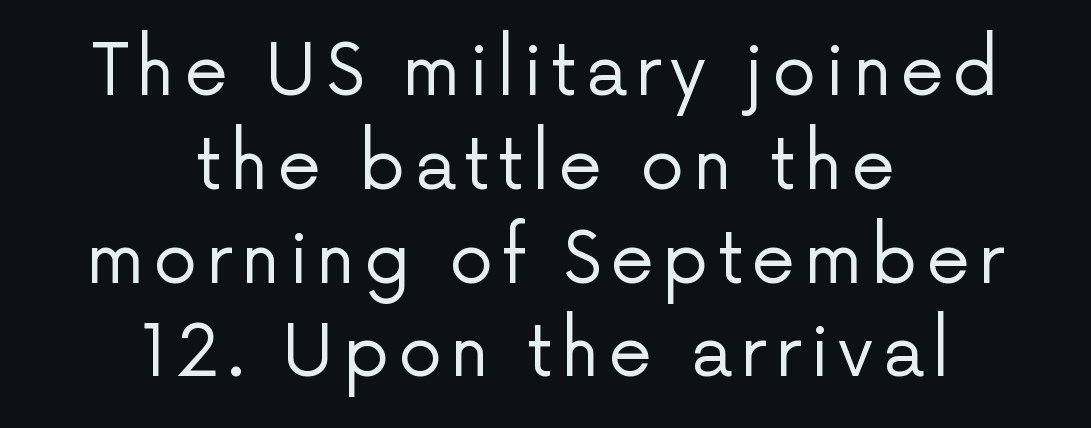
These lines stack symmetrically, like a column narrowing and widening about its center. Heft: none added — not bold. Notice how descenders clear the ascenders below comfortably — that's standard leading. The letters stand upright; this is a roman face. The typeface chosen for these lines omits serifs.
